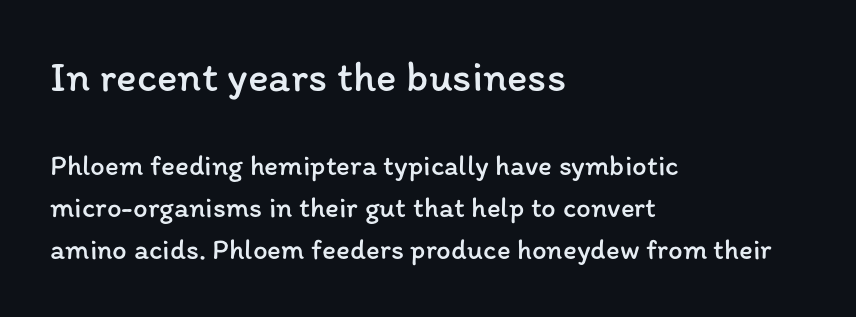
Letters have the restrained weight of plain body copy at most. Posture: upright roman. The space between consecutive lines is moderate. Proportional: the letters do not fall into vertical columns. These lines stack with their left ends in a neat column. Look at the tracking — it's just the regular setting, nothing added.
